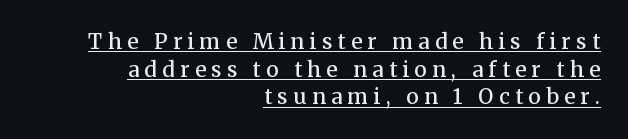
Q: Is the text bold? A: Semi-bold.
Q: Is the text italic (slanted)? A: No, it is upright.
Q: Is the text underlined? A: Yes.
Q: How is the paragraph aligned? A: Right-aligned.
Q: Is the spacing between letters normal or unusually wide? A: Unusually wide.
Q: Is the spacing between lines tight, normal or loose? A: Normal.
